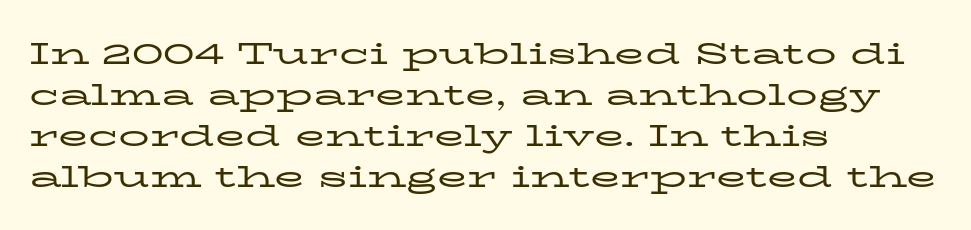
The image shows 31 px regular-weight, wide serif type, upright; set left-aligned, normal line spacing (1.32x), normal letter spacing, not underlined; low stroke contrast and a medium x-height.
